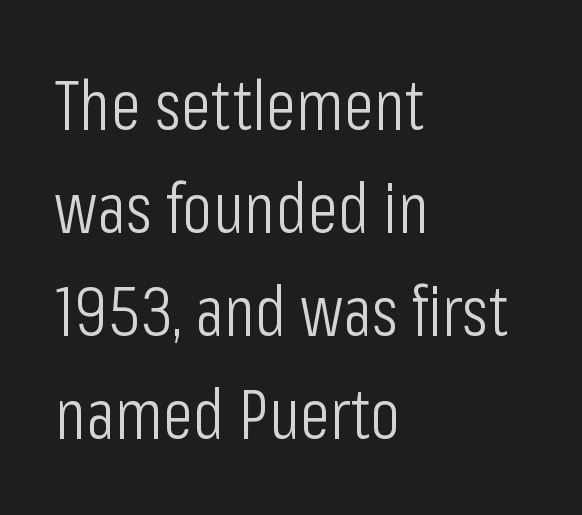
Q: Is the text bold? A: No.
Q: Is the text italic (slanted)? A: No, it is upright.
Q: Is the typeface a serif or a sans-serif typeface? A: Sans-serif.
Q: Is the text underlined? A: No.
Q: How is the paragraph aligned? A: Left-aligned.
Q: Is the spacing between letters normal or unusually wide? A: Normal.
Q: Is the spacing between lines tight, normal or loose? A: Normal.
Q: Width (condensed, normal, or wide)? A: Condensed.
Q: Stroke contrast? A: Low.
Q: x-height? A: Medium.
Q: Monospaced? A: No.
